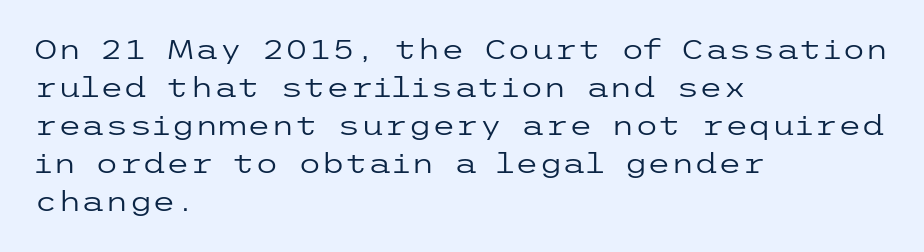
Q: Is the text bold? A: No.
Q: Is the text italic (slanted)? A: No, it is upright.
Q: Is the text underlined? A: No.
Q: How is the paragraph aligned? A: Left-aligned.
Q: Is the spacing between letters normal or unusually wide? A: Normal.
Q: Is the spacing between lines tight, normal or loose? A: Normal.
